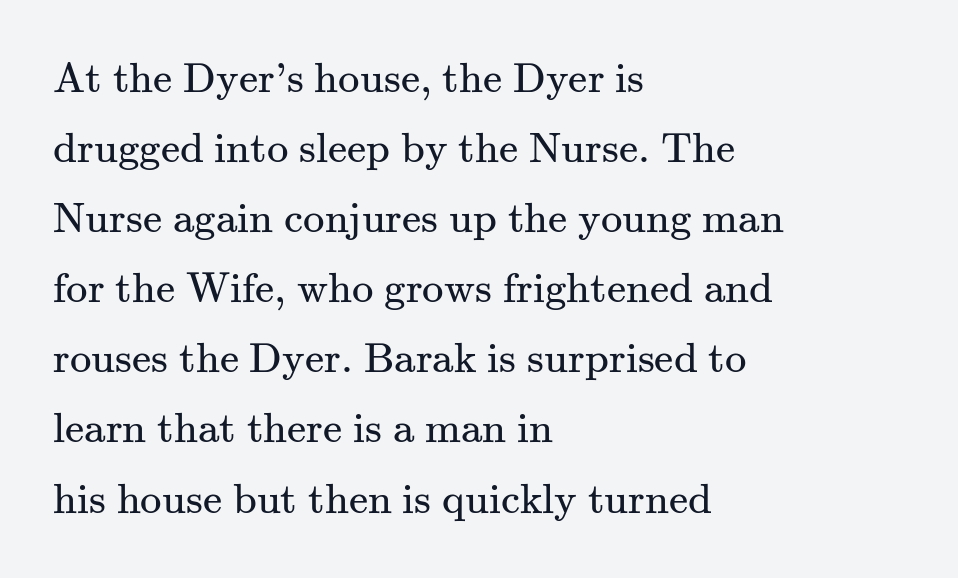
You could not count columns in this text — the font is proportionally spaced. Unlike a clean sans, this face finishes its strokes with serifs. The passage shown stacks its lines at a standard gap. Plain, unruled lines of type.
